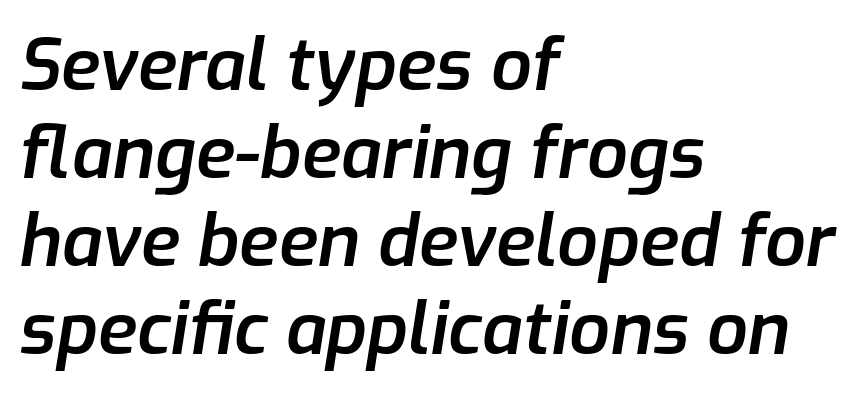
{"italic": "yes", "lean": "right", "slant_degrees": 9, "bold": "semi", "weight": "semibold", "width": "normal", "stroke_contrast": "low", "x_height": "medium", "monospaced": "no", "underline": "no", "align": "left", "line_spacing_ratio": 1.22, "letter_spacing": "normal", "letter_spacing_em": 0.0, "glyph_px": 72}
